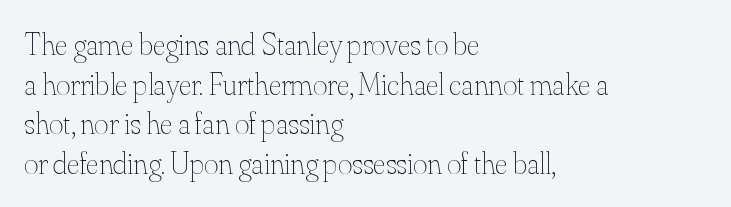
The image shows 31 px thin type, upright; set left-aligned, normal line spacing (1.28x), normal letter spacing, not underlined; medium stroke contrast and a small x-height.
